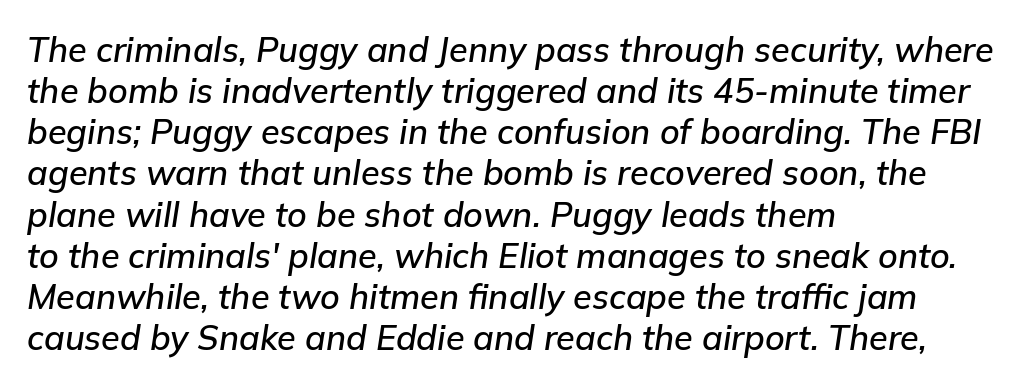
Q: Is the text italic (slanted)? A: Yes, it leans right by about 9 degrees.
Q: Is the text underlined? A: No.
Q: How is the paragraph aligned? A: Left-aligned.
Q: Is the spacing between letters normal or unusually wide? A: Normal.
Q: Width (condensed, normal, or wide)? A: Normal.
Q: Stroke contrast? A: Low.
Q: x-height? A: Medium.
Q: Monospaced? A: No.
